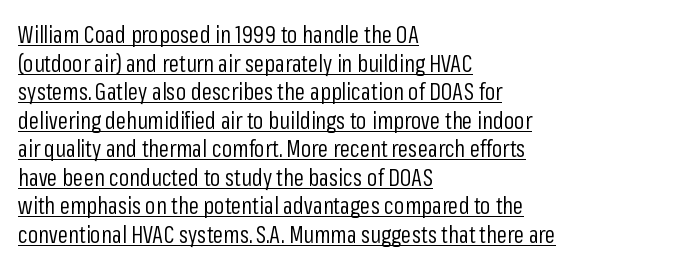
The image shows 23 px text type, upright; set left-aligned, line spacing 1.24x, normal letter spacing, underlined.
